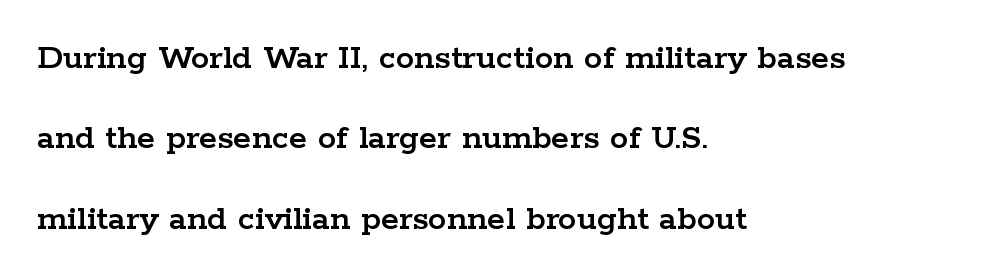
Little horizontal feet cap the strokes, marking this as serif type. The lines in this sample share a left origin and differ only in where they stop. The type is set solid horizontally, with unmodified tracking. Tall strokes in this sample are plumb rather than angled.
